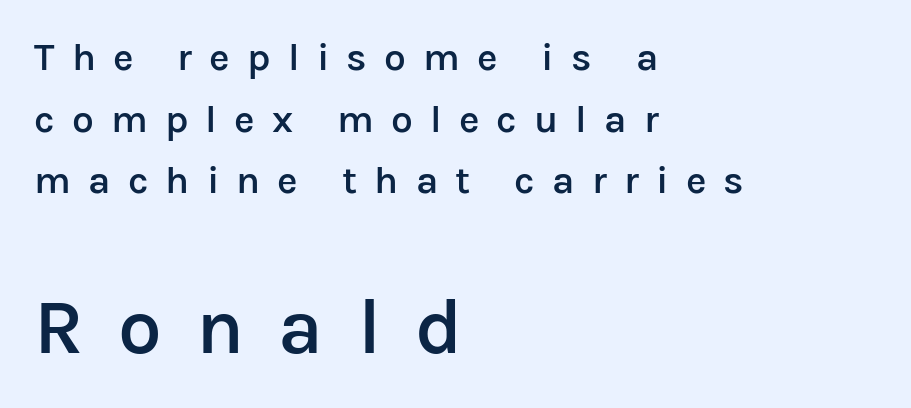
Do the letters lean? They stand straight. Larger block? The one below; the one above is distinctly smaller. These lines are composed in type without serifs. The area under the type is left untouched. Caption: expanded tracking, letters set apart. These lines carry some extra weight — a demibold, not a full bold.
